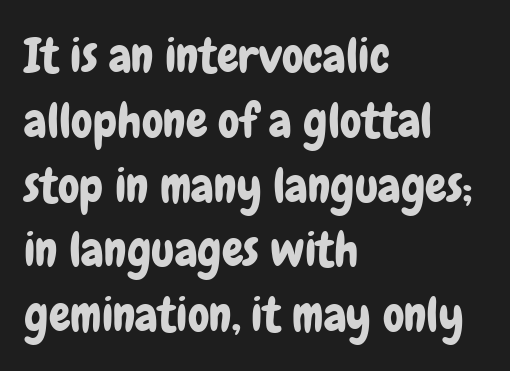
There is no visible air inserted between adjacent glyphs. The space between consecutive lines is moderate. Spacing verdict: proportional, widths tailored to each character. Do the letters lean? They stand straight. Note: no serifs on the glyphs.
